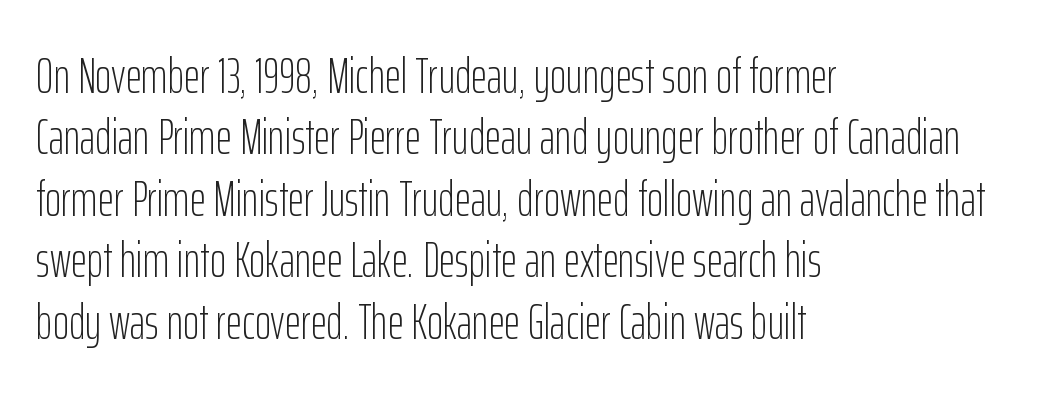
{"serif": "no", "italic": "no", "bold": "no", "weight": "light", "width": "condensed", "stroke_contrast": "low", "x_height": "medium", "monospaced": "no", "underline": "no", "align": "left", "line_spacing_ratio": 1.23, "letter_spacing": "normal", "letter_spacing_em": 0.0, "glyph_px": 50}
